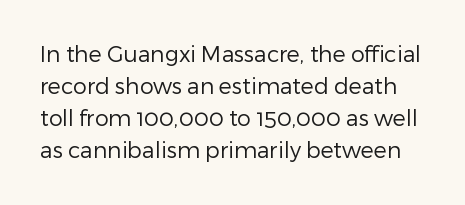
No chunkiness to these letters — they're not bold. Every character sits straight up, as roman type does. The lines sit at an ordinary, default distance from one another. The zone under the glyphs is completely vacant. Inter-character spacing is left at the font's built-in metrics.
